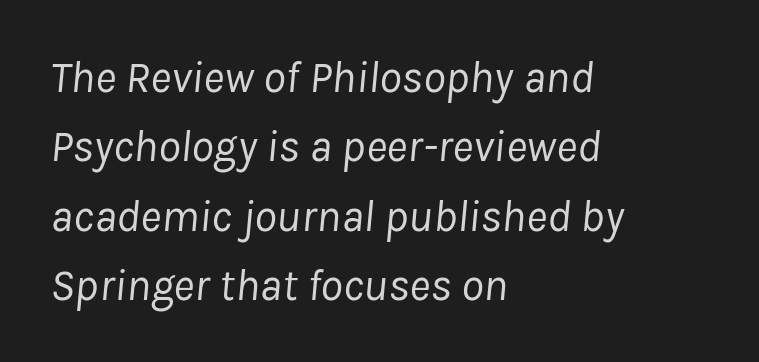
{"italic": "yes", "lean": "right", "slant_degrees": 8, "bold": "no", "weight": "regular", "width": "normal", "stroke_contrast": "low", "x_height": "medium", "monospaced": "no", "underline": "no", "align": "left", "line_spacing": "normal", "line_spacing_ratio": 1.54, "letter_spacing": "normal", "letter_spacing_em": 0.0, "glyph_px": 45}
